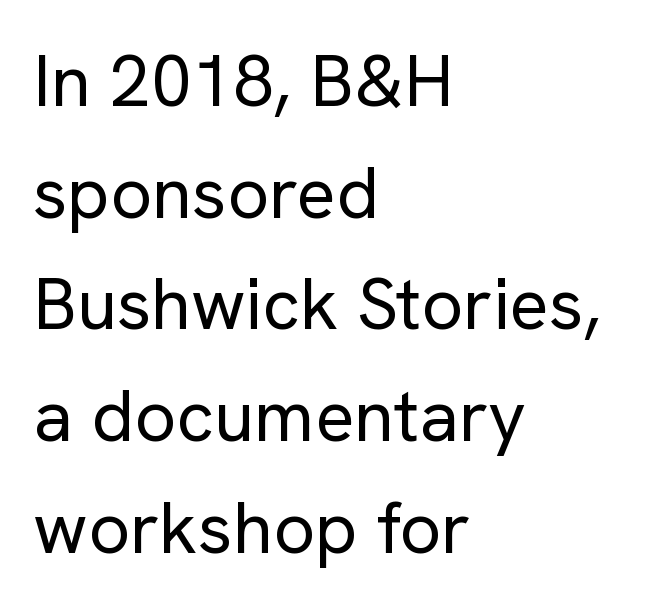
Horizontally, the lines are justified to the leading edge only. The line texture is even and compact thanks to regular tracking. A light-to-regular cut is what we see here. A typesetter would call this leading conventional body-copy spacing.
